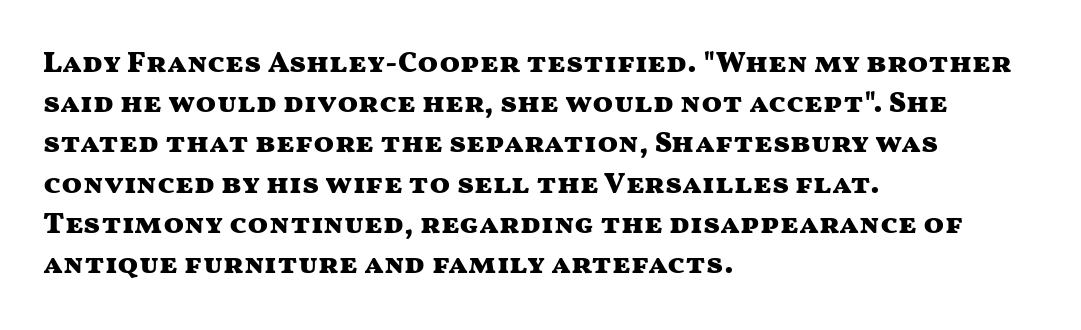
The image shows 30 px heavy, wide sans-serif type, upright; set left-aligned, normal line spacing (1.34x), normal letter spacing, not underlined; medium stroke contrast and a medium x-height.
